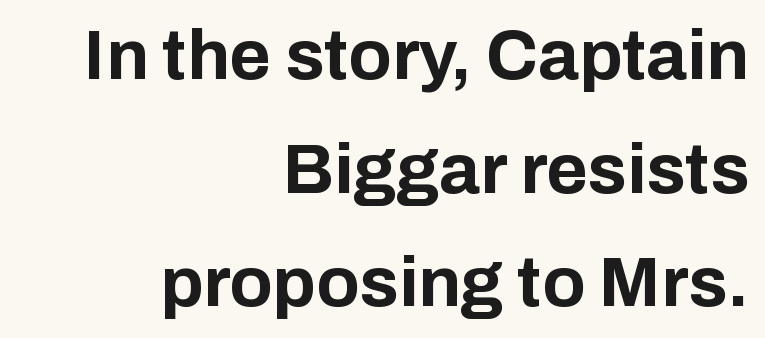
{"serif": "no", "italic": "no", "bold": "yes", "weight": "bold", "width": "normal", "stroke_contrast": "low", "x_height": "medium", "monospaced": "no", "underline": "no", "align": "right", "line_spacing": "normal", "line_spacing_ratio": 1.6, "letter_spacing": "normal", "letter_spacing_em": 0.0, "glyph_px": 71}
